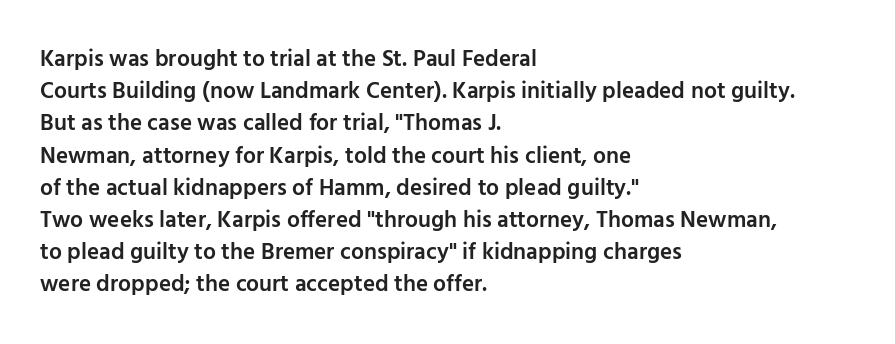
The image shows 23 px text type, upright; set left-aligned, normal line spacing (1.4x), normal letter spacing, not underlined.
